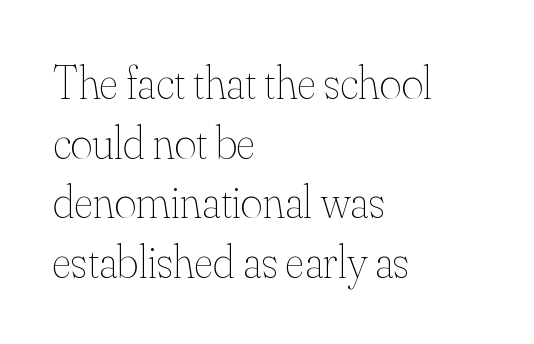
Q: Is the text bold? A: No.
Q: Is the text italic (slanted)? A: No, it is upright.
Q: Is the text underlined? A: No.
Q: How is the paragraph aligned? A: Left-aligned.
Q: Is the spacing between letters normal or unusually wide? A: Normal.
Q: Is the spacing between lines tight, normal or loose? A: Normal.
Q: Width (condensed, normal, or wide)? A: Normal.
Q: Stroke contrast? A: Medium.
Q: x-height? A: Small.
Q: Monospaced? A: No.
